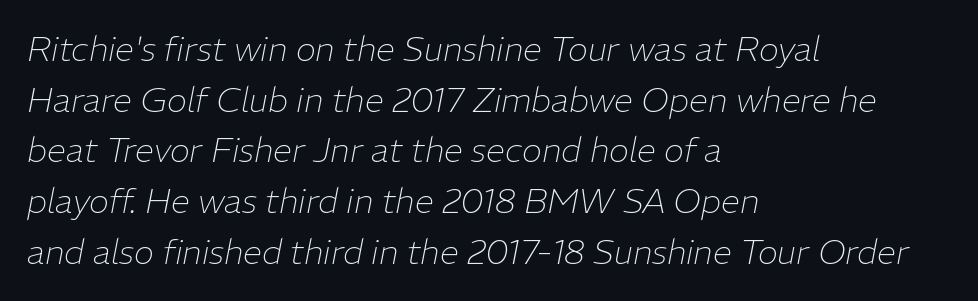
{"italic": "yes", "lean": "right", "slant_degrees": 11, "bold": "no", "weight": "thin", "width": "normal", "stroke_contrast": "low", "x_height": "medium", "monospaced": "no", "underline": "no", "align": "left", "line_spacing": "normal", "line_spacing_ratio": 1.49, "letter_spacing": "normal", "letter_spacing_em": 0.0, "glyph_px": 34}
